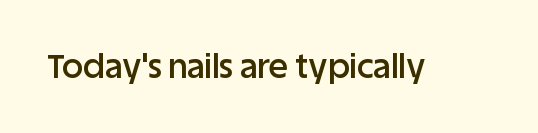
A fair bit of extra ink — the face is semibold, not bold. Tall strokes in this sample are plumb rather than angled. Regarding serifs, this sample does without them. This rendering features lettering with no underline.
